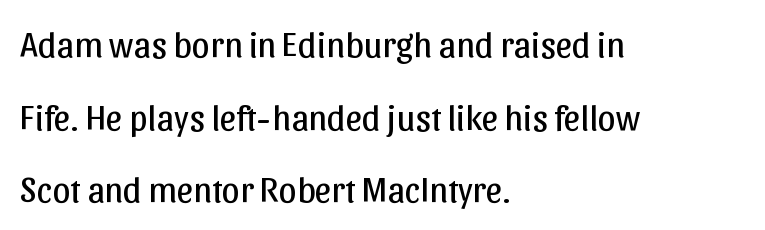
The image shows 36 px regular-weight sans-serif type, upright; set left-aligned, loose line spacing (2.02x), normal letter spacing, not underlined; low stroke contrast and a medium x-height.
